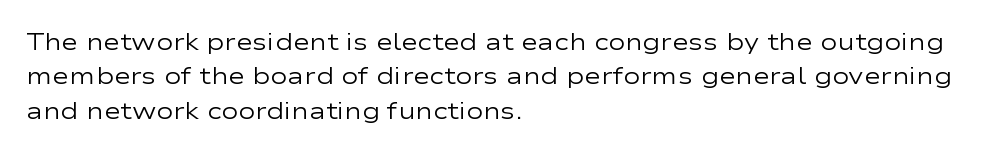
{"italic": "no", "bold": "no", "underline": "no", "align": "left", "line_spacing": "normal", "line_spacing_ratio": 1.5, "letter_spacing": "normal", "letter_spacing_em": 0.0, "glyph_px": 23}
